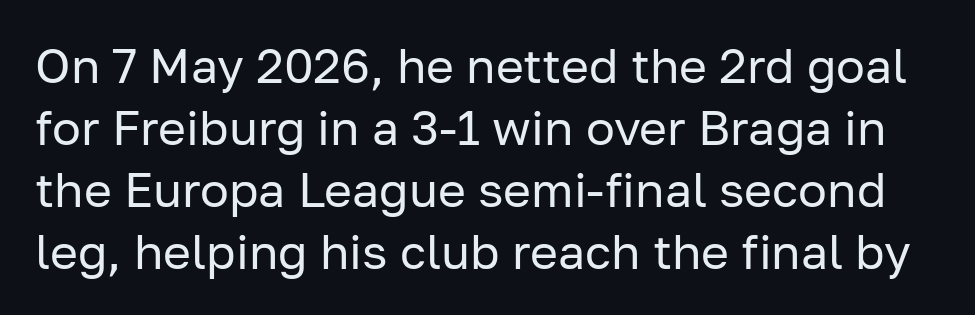
Q: Is the text bold? A: No.
Q: Is the text italic (slanted)? A: No, it is upright.
Q: Is the typeface a serif or a sans-serif typeface? A: Sans-serif.
Q: Is the text underlined? A: No.
Q: Is the spacing between letters normal or unusually wide? A: Normal.
Q: Is the spacing between lines tight, normal or loose? A: Normal.
Q: Width (condensed, normal, or wide)? A: Normal.
Q: Stroke contrast? A: Low.
Q: x-height? A: Medium.
Q: Monospaced? A: No.
